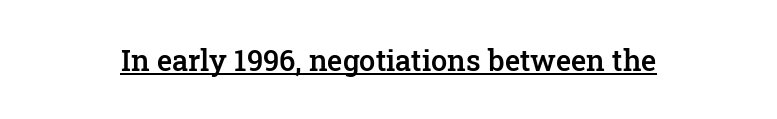
Q: Is the text bold? A: Semi-bold.
Q: Is the text italic (slanted)? A: No, it is upright.
Q: Is the typeface a serif or a sans-serif typeface? A: Serif.
Q: Is the text underlined? A: Yes.
Q: Is the spacing between letters normal or unusually wide? A: Normal.
Q: Width (condensed, normal, or wide)? A: Normal.
Q: Stroke contrast? A: Low.
Q: x-height? A: Medium.
Q: Monospaced? A: No.
